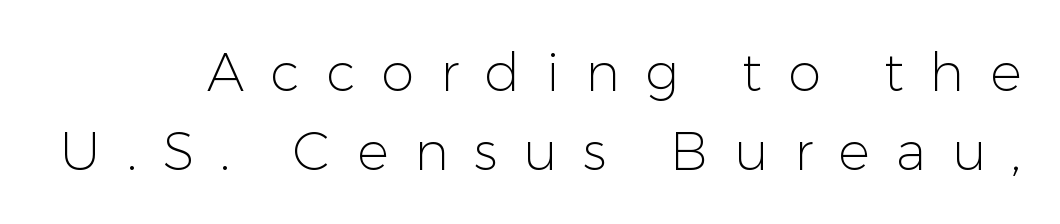
The image shows 53 px light sans-serif type, upright; set normal line spacing (1.5x), unusually wide letter spacing (+0.49 em), not underlined; low stroke contrast and a medium x-height.
